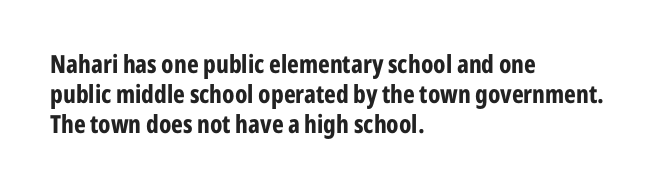
Q: Is the text bold? A: Yes.
Q: Is the text italic (slanted)? A: No, it is upright.
Q: Is the text underlined? A: No.
Q: How is the paragraph aligned? A: Left-aligned.
Q: Is the spacing between letters normal or unusually wide? A: Normal.
